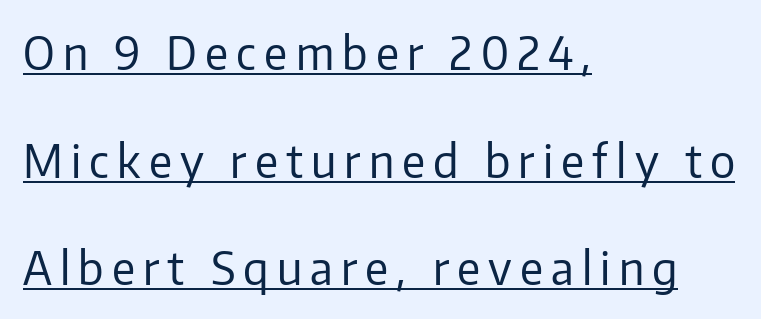
The image shows 45 px regular-weight sans-serif type, upright; set left-aligned, loose line spacing (2.39x), underlined; low stroke contrast and a medium x-height.
